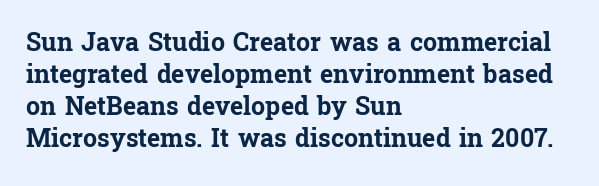
{"italic": "no", "bold": "yes", "underline": "no", "align": "left", "line_spacing": "normal", "line_spacing_ratio": 1.28, "letter_spacing": "normal", "letter_spacing_em": 0.0, "glyph_px": 25}
